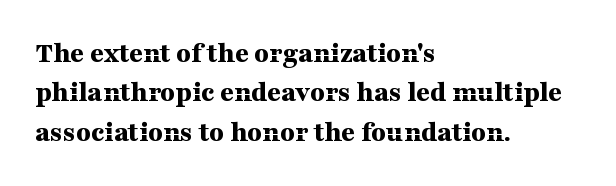
{"serif": "yes", "italic": "no", "bold": "yes", "weight": "bold", "width": "wide", "stroke_contrast": "medium", "x_height": "medium", "monospaced": "no", "underline": "no", "align": "left", "line_spacing": "normal", "line_spacing_ratio": 1.31, "letter_spacing": "normal", "letter_spacing_em": 0.0, "glyph_px": 30}
